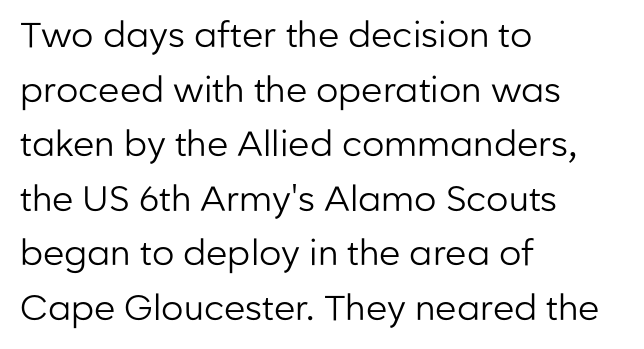
Notice how the passage keeps a crisp vertical edge on the left only. Ordinary non-slanted type is in use. The strokes carry an ordinary text weight at most. The foot of each line stays bare and open.
